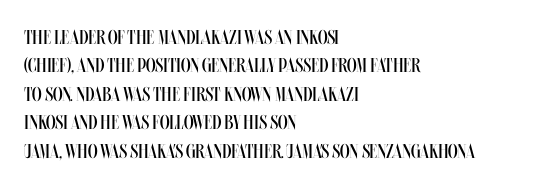
Q: Is the text bold? A: No.
Q: Is the text italic (slanted)? A: No, it is upright.
Q: Is the text underlined? A: No.
Q: How is the paragraph aligned? A: Left-aligned.
Q: Is the spacing between letters normal or unusually wide? A: Normal.
Q: Is the spacing between lines tight, normal or loose? A: Normal.
